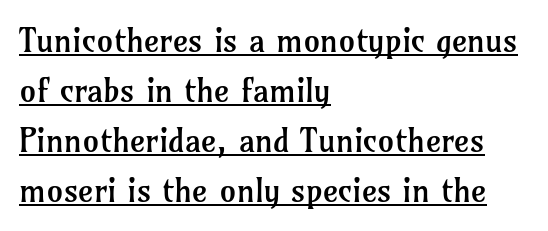
{"serif": "yes", "italic": "no", "bold": "no", "weight": "regular", "width": "normal", "stroke_contrast": "low", "x_height": "medium", "monospaced": "no", "underline": "yes", "align": "left", "line_spacing": "normal", "line_spacing_ratio": 1.52, "letter_spacing": "normal", "letter_spacing_em": 0.0, "glyph_px": 33}
